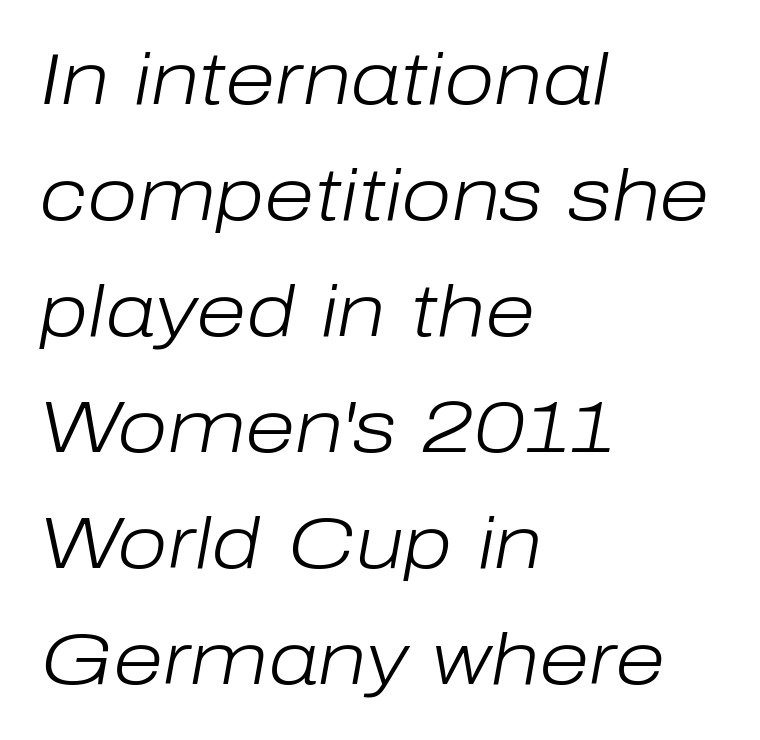
Q: Is the text bold? A: No.
Q: Is the text italic (slanted)? A: Yes, it leans right by about 10 degrees.
Q: Is the text underlined? A: No.
Q: How is the paragraph aligned? A: Left-aligned.
Q: Is the spacing between letters normal or unusually wide? A: Normal.
Q: Is the spacing between lines tight, normal or loose? A: Normal.
Q: Width (condensed, normal, or wide)? A: Normal.
Q: Stroke contrast? A: Low.
Q: x-height? A: Medium.
Q: Monospaced? A: No.
